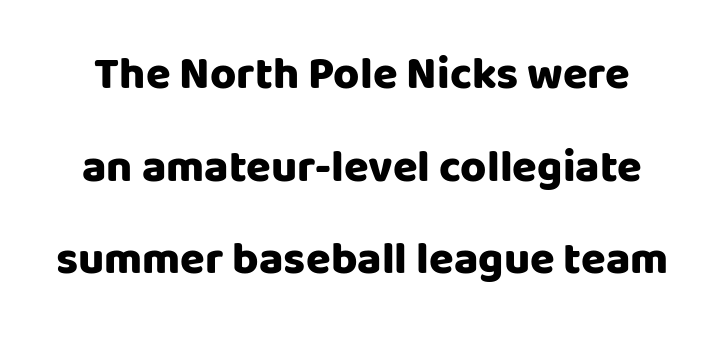
Leading is clearly above the norm, producing a sparse column. Do the letters lean? They stand straight. Check under the words: just untouched page. How heavy is the stroke? Heavy — this is a bold. Classification — sans serif. Characters follow at the spacing the type designer built in.
